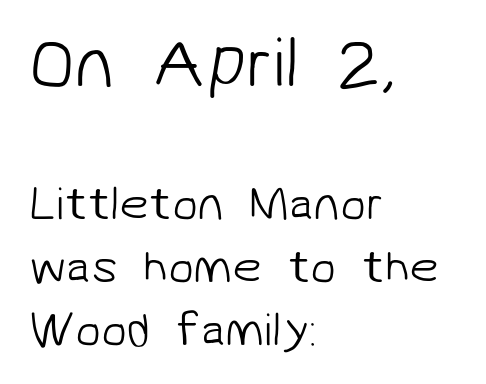
The image shows 71 px light sans-serif type; set left-aligned, normal line spacing (1.34x), normal letter spacing, not underlined; the first (top) block is 1.51x larger; low stroke contrast and a medium x-height.
